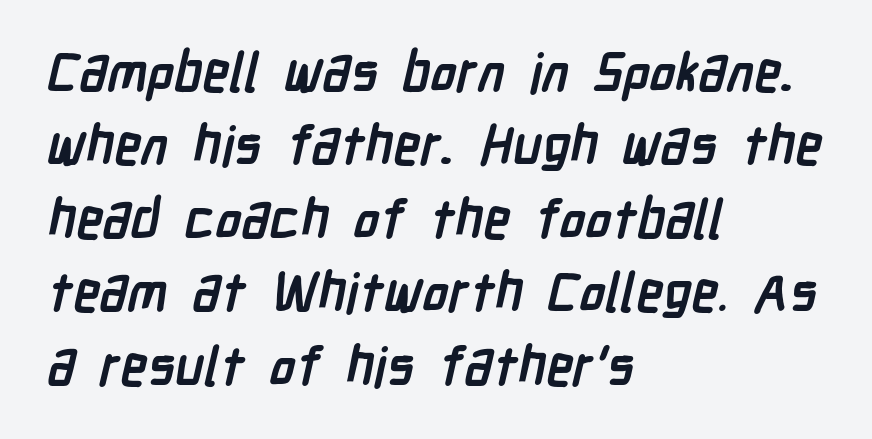
The image shows 54 px semibold, condensed sans-serif type; set left-aligned, normal line spacing (1.36x), normal letter spacing, not underlined; low stroke contrast and a medium x-height.
